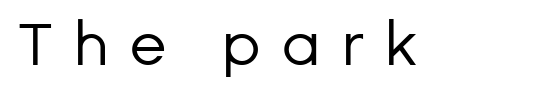
Q: Is the text bold? A: No.
Q: Is the text italic (slanted)? A: No, it is upright.
Q: Is the typeface a serif or a sans-serif typeface? A: Sans-serif.
Q: Is the text underlined? A: No.
Q: Is the spacing between letters normal or unusually wide? A: Unusually wide.
Q: Width (condensed, normal, or wide)? A: Normal.
Q: Stroke contrast? A: Low.
Q: x-height? A: Medium.
Q: Monospaced? A: No.
